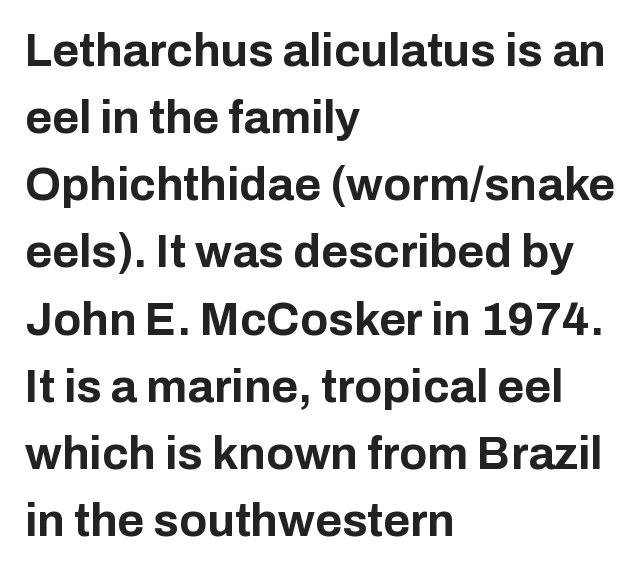
Q: Is the text bold? A: Yes.
Q: Is the text italic (slanted)? A: No, it is upright.
Q: Is the typeface a serif or a sans-serif typeface? A: Sans-serif.
Q: Is the text underlined? A: No.
Q: How is the paragraph aligned? A: Left-aligned.
Q: Is the spacing between letters normal or unusually wide? A: Normal.
Q: Is the spacing between lines tight, normal or loose? A: Normal.
Q: Width (condensed, normal, or wide)? A: Normal.
Q: Stroke contrast? A: Low.
Q: x-height? A: Medium.
Q: Monospaced? A: No.
